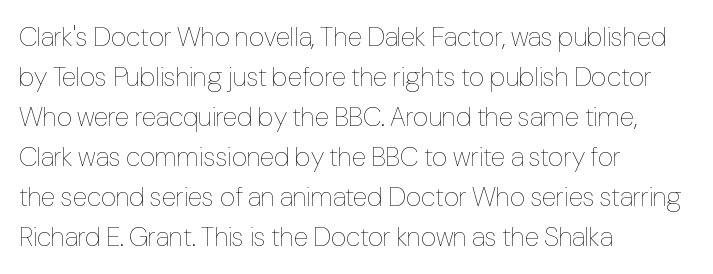
{"italic": "no", "bold": "no", "underline": "no", "align": "left", "line_spacing": "normal", "line_spacing_ratio": 1.48, "letter_spacing": "normal", "letter_spacing_em": 0.0, "glyph_px": 27}
